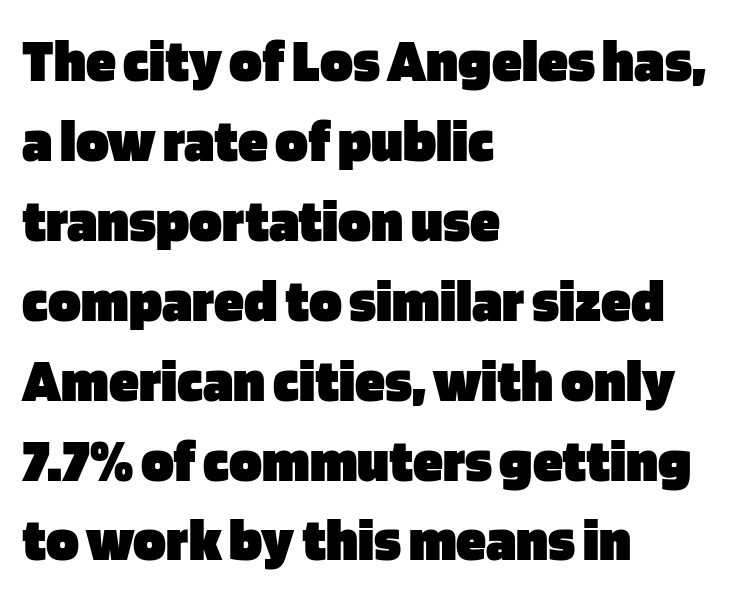
{"serif": "no", "italic": "no", "bold": "yes", "weight": "heavy", "width": "normal", "stroke_contrast": "low", "x_height": "large", "monospaced": "no", "underline": "no", "align": "left", "line_spacing": "normal", "line_spacing_ratio": 1.31, "letter_spacing": "normal", "letter_spacing_em": 0.0, "glyph_px": 61}
